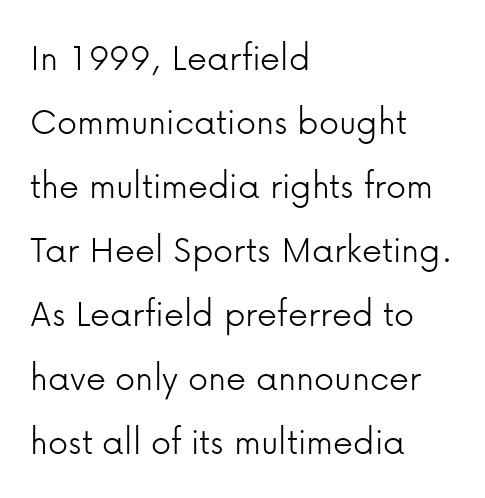
{"serif": "no", "italic": "no", "bold": "no", "weight": "light", "width": "normal", "stroke_contrast": "low", "x_height": "medium", "monospaced": "no", "underline": "no", "align": "left", "line_spacing": "normal", "line_spacing_ratio": 1.6, "letter_spacing": "normal", "letter_spacing_em": 0.0, "glyph_px": 40}
